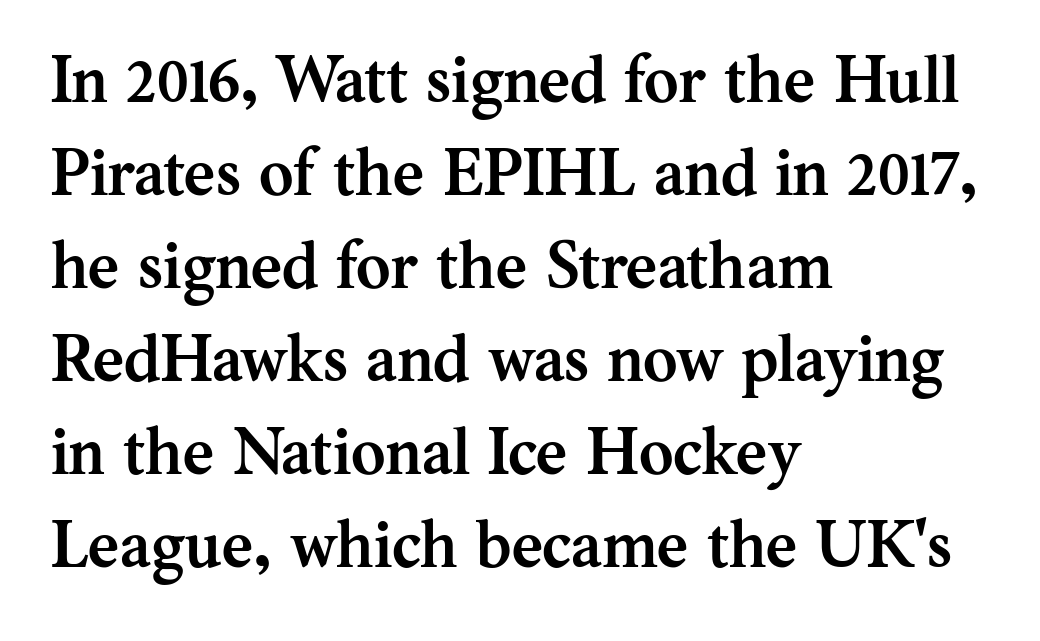
{"serif": "yes", "italic": "no", "bold": "yes", "weight": "semibold", "width": "normal", "stroke_contrast": "medium", "x_height": "medium", "monospaced": "no", "underline": "no", "align": "left", "line_spacing": "normal", "line_spacing_ratio": 1.41, "letter_spacing": "normal", "letter_spacing_em": 0.0, "glyph_px": 66}
